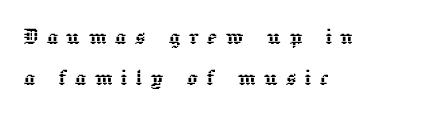
What stands out about the letter spacing? Its width — letters are far apart. Caption: multi-line text, flush left, ragged right. Tall strokes in this sample are plumb rather than angled. Plain, unruled lines of type. Normally led — the rows are evenly, conventionally spaced.
